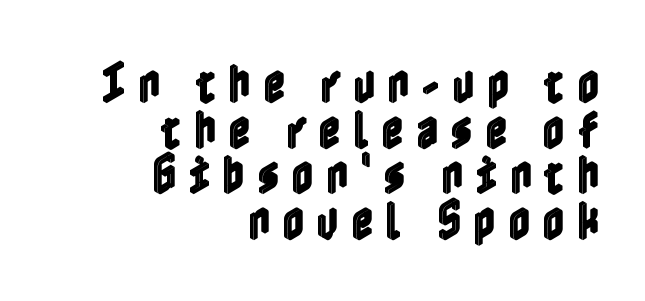
The image shows 43 px condensed type, upright; set right-aligned, tight line spacing (1.06x), unusually wide letter spacing (+0.28 em), not underlined; a medium x-height.
